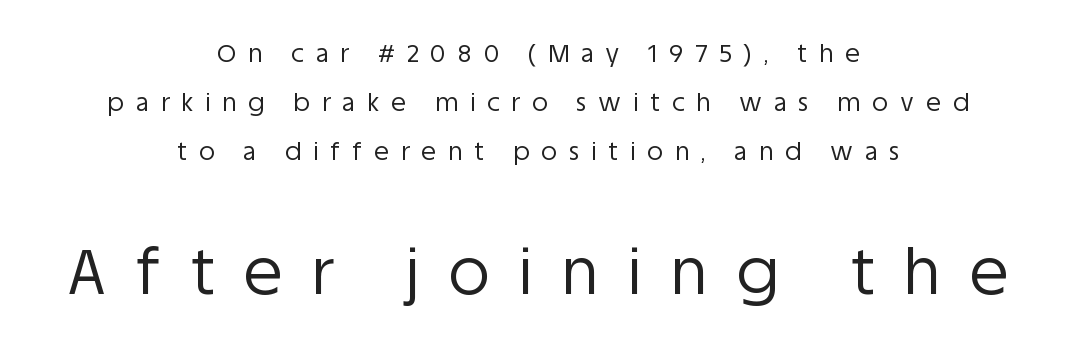
Q: Is the text bold? A: No.
Q: Is the text italic (slanted)? A: No, it is upright.
Q: Is the typeface a serif or a sans-serif typeface? A: Sans-serif.
Q: Is the text underlined? A: No.
Q: How is the paragraph aligned? A: Centered.
Q: Is the spacing between letters normal or unusually wide? A: Unusually wide.
Q: Is the spacing between lines tight, normal or loose? A: Loose.
Q: Which block of text is set in a larger size, the first (top) or the second (bottom)? A: The second (bottom) one.
Q: Width (condensed, normal, or wide)? A: Normal.
Q: Stroke contrast? A: Low.
Q: x-height? A: Large.
Q: Monospaced? A: No.
